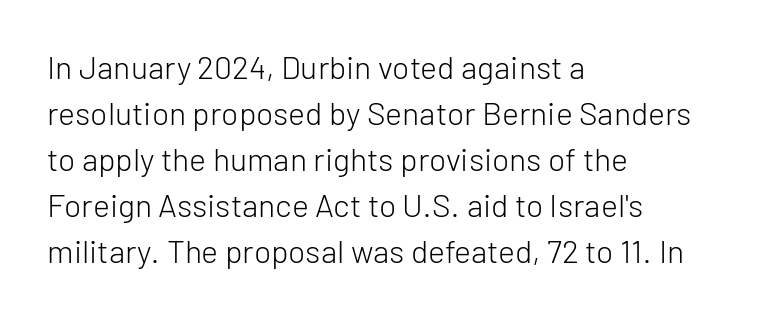
{"serif": "no", "italic": "no", "bold": "no", "weight": "light", "width": "normal", "stroke_contrast": "low", "x_height": "medium", "monospaced": "no", "underline": "no", "align": "left", "line_spacing": "normal", "line_spacing_ratio": 1.44, "letter_spacing": "normal", "letter_spacing_em": 0.0, "glyph_px": 32}
